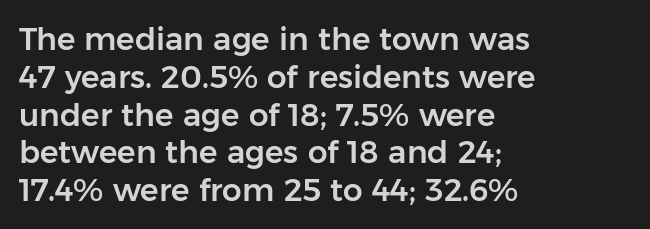
The rag falls on the right side of this text block. The face used here is proportionally spaced, like ordinary book or web type. The face used here is a sans, in the tradition of grotesques and geometrics. The type is set solid horizontally, with unmodified tracking.
